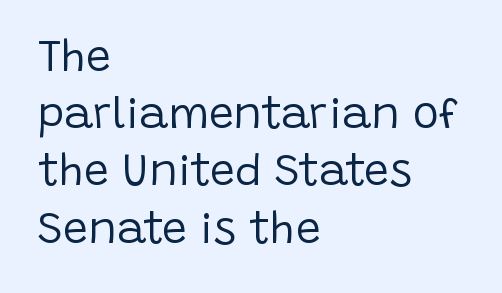
Q: Is the text bold? A: No.
Q: Is the text italic (slanted)? A: No, it is upright.
Q: Is the typeface a serif or a sans-serif typeface? A: Sans-serif.
Q: Is the text underlined? A: No.
Q: How is the paragraph aligned? A: Left-aligned.
Q: Is the spacing between letters normal or unusually wide? A: Normal.
Q: Is the spacing between lines tight, normal or loose? A: Normal.
Q: Width (condensed, normal, or wide)? A: Normal.
Q: Stroke contrast? A: Low.
Q: x-height? A: Large.
Q: Monospaced? A: No.
